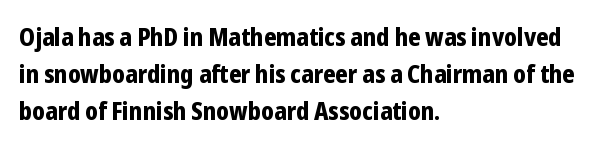
Q: Is the text bold? A: Yes.
Q: Is the text italic (slanted)? A: No, it is upright.
Q: Is the text underlined? A: No.
Q: How is the paragraph aligned? A: Left-aligned.
Q: Is the spacing between letters normal or unusually wide? A: Normal.
Q: Is the spacing between lines tight, normal or loose? A: Normal.
